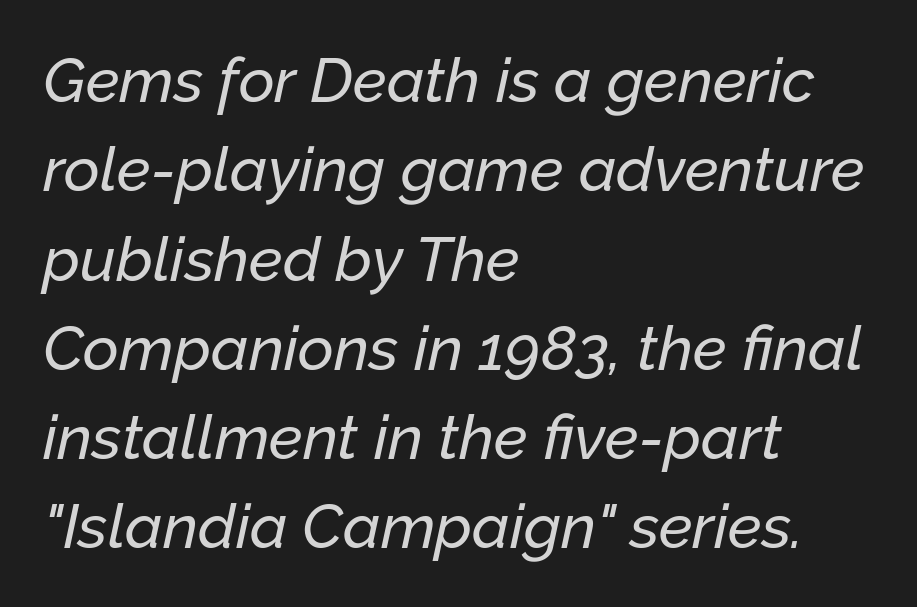
Q: Is the text italic (slanted)? A: Yes, it leans right by about 12 degrees.
Q: Is the text underlined? A: No.
Q: How is the paragraph aligned? A: Left-aligned.
Q: Is the spacing between letters normal or unusually wide? A: Normal.
Q: Is the spacing between lines tight, normal or loose? A: Normal.
Q: Width (condensed, normal, or wide)? A: Normal.
Q: Stroke contrast? A: Low.
Q: x-height? A: Medium.
Q: Monospaced? A: No.
